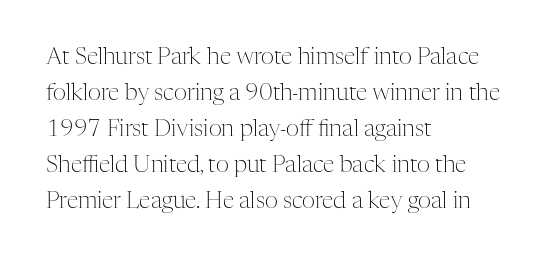
{"italic": "no", "bold": "no", "underline": "no", "align": "left", "line_spacing": "normal", "line_spacing_ratio": 1.57, "letter_spacing": "normal", "letter_spacing_em": 0.0, "glyph_px": 23}
